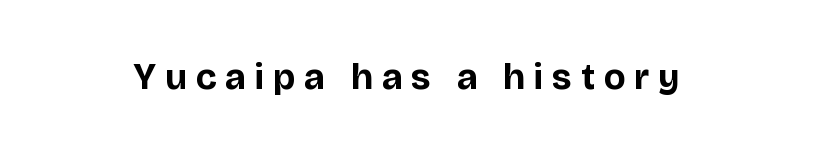
{"serif": "no", "italic": "no", "bold": "yes", "weight": "bold", "width": "normal", "stroke_contrast": "low", "x_height": "large", "monospaced": "no", "underline": "no", "letter_spacing": "wide", "letter_spacing_em": 0.24, "glyph_px": 37}
